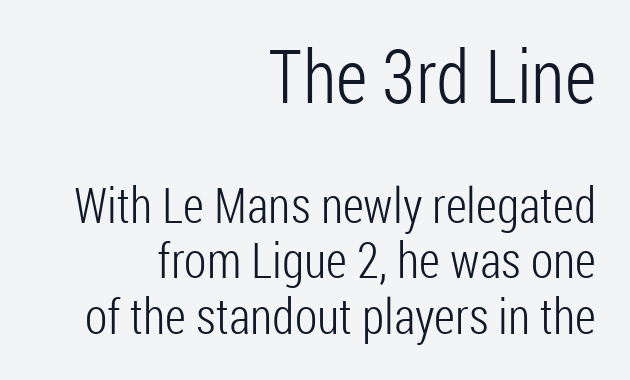
Q: Is the text bold? A: No.
Q: Is the text italic (slanted)? A: No, it is upright.
Q: Is the typeface a serif or a sans-serif typeface? A: Sans-serif.
Q: Is the text underlined? A: No.
Q: How is the paragraph aligned? A: Right-aligned.
Q: Is the spacing between letters normal or unusually wide? A: Normal.
Q: Is the spacing between lines tight, normal or loose? A: Tight.
Q: Which block of text is set in a larger size, the first (top) or the second (bottom)? A: The first (top) one.
Q: Width (condensed, normal, or wide)? A: Condensed.
Q: Stroke contrast? A: Low.
Q: x-height? A: Medium.
Q: Monospaced? A: No.
